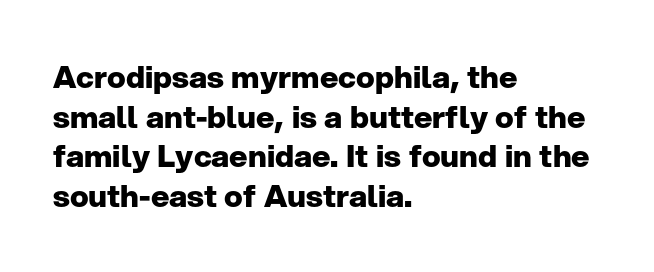
The image shows 31 px heavy sans-serif type, upright; set left-aligned, normal line spacing (1.28x), normal letter spacing, not underlined; low stroke contrast and a medium x-height.
